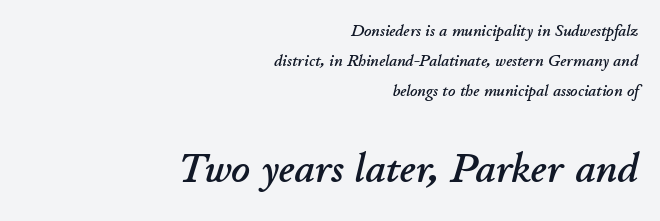
These lines keep a tight, regular rhythm from letter to letter. Each row of text sits above clean, open space. Compare the two chunks: the lower has the greater cap height. This is oblique type, the kind used for emphasis or titles. The rendering uses natural spacing where letterforms have individual widths.
